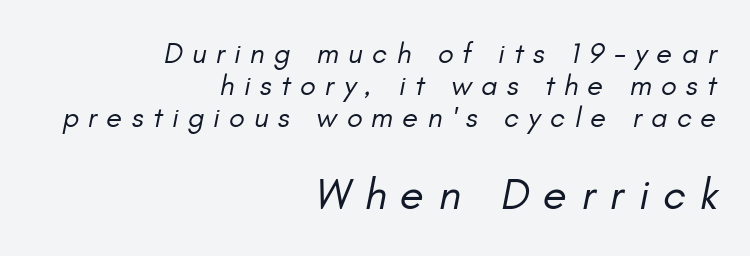
Q: Is the text bold? A: No.
Q: Is the text italic (slanted)? A: Yes, it leans right by about 11 degrees.
Q: Is the text underlined? A: No.
Q: How is the paragraph aligned? A: Right-aligned.
Q: Is the spacing between letters normal or unusually wide? A: Unusually wide.
Q: Is the spacing between lines tight, normal or loose? A: Tight.
Q: Which block of text is set in a larger size, the first (top) or the second (bottom)? A: The second (bottom) one.
Q: Width (condensed, normal, or wide)? A: Normal.
Q: Stroke contrast? A: Low.
Q: x-height? A: Small.
Q: Monospaced? A: No.
